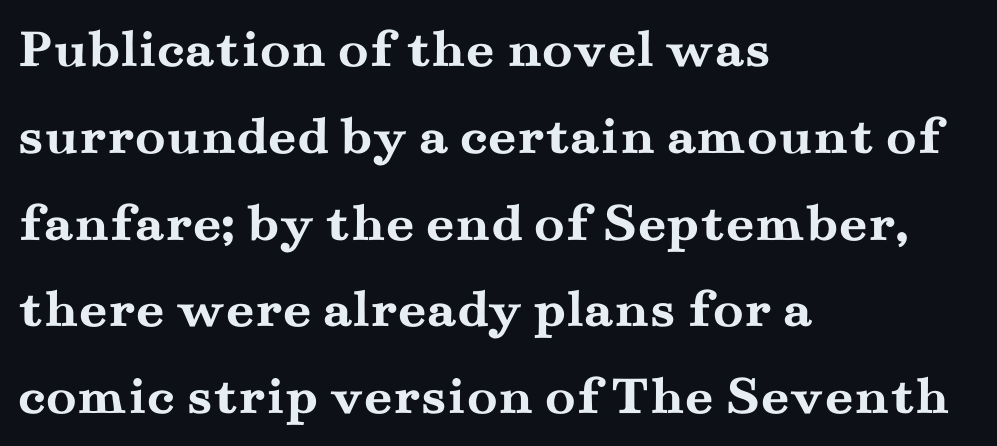
Q: Is the text bold? A: Yes.
Q: Is the text italic (slanted)? A: No, it is upright.
Q: Is the typeface a serif or a sans-serif typeface? A: Serif.
Q: Is the text underlined? A: No.
Q: How is the paragraph aligned? A: Left-aligned.
Q: Is the spacing between letters normal or unusually wide? A: Normal.
Q: Is the spacing between lines tight, normal or loose? A: Normal.
Q: Width (condensed, normal, or wide)? A: Wide.
Q: Stroke contrast? A: Medium.
Q: x-height? A: Small.
Q: Monospaced? A: No.
